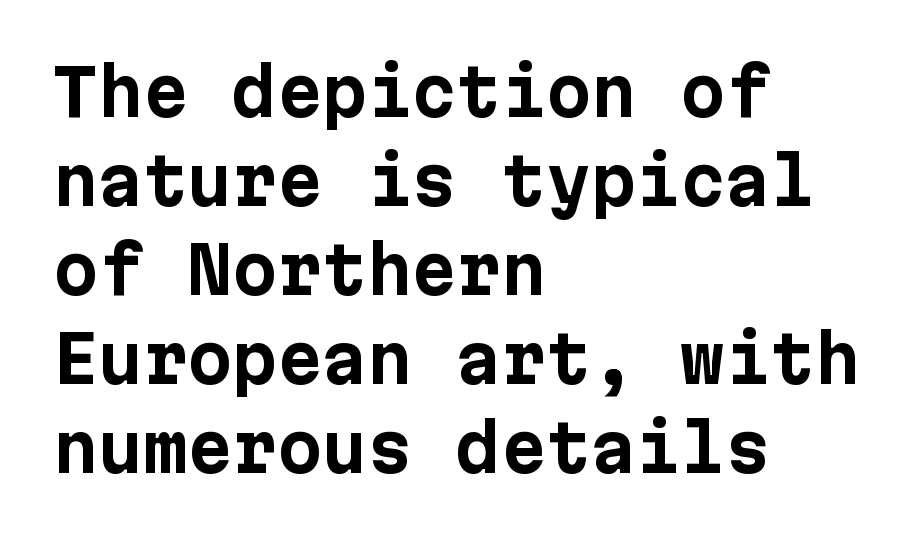
Q: Is the text bold? A: Yes.
Q: Is the text italic (slanted)? A: No, it is upright.
Q: Is the typeface a serif or a sans-serif typeface? A: Sans-serif.
Q: Is the text underlined? A: No.
Q: How is the paragraph aligned? A: Left-aligned.
Q: Is the spacing between letters normal or unusually wide? A: Normal.
Q: Is the spacing between lines tight, normal or loose? A: Normal.
Q: Width (condensed, normal, or wide)? A: Normal.
Q: Stroke contrast? A: Low.
Q: x-height? A: Medium.
